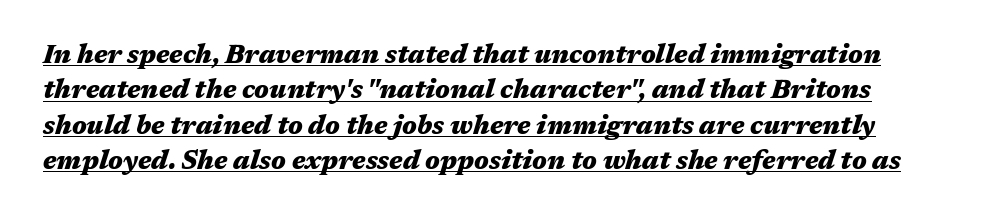
Notice how the stems are inclined rather than vertical — that's the hallmark of italics. Is there much room between lines? A standard amount, neither cramped nor airy. Observe the ordinary spacing: letters are neighbours, not strangers. What weight is shown? A full bold with thick strokes.
